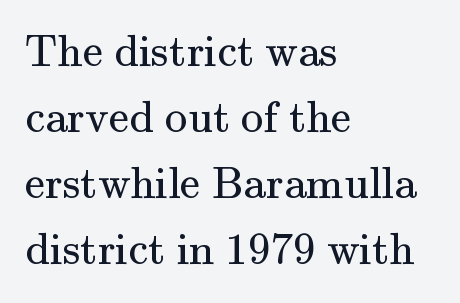
{"serif": "yes", "italic": "no", "bold": "no", "weight": "regular", "width": "normal", "stroke_contrast": "medium", "x_height": "small", "monospaced": "no", "underline": "no", "align": "left", "line_spacing": "normal", "line_spacing_ratio": 1.47, "letter_spacing": "normal", "letter_spacing_em": 0.0, "glyph_px": 45}
